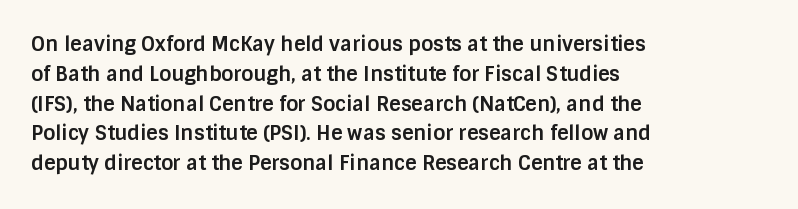
The image shows 20 px bold type, upright; set left-aligned, normal line spacing (1.49x), normal letter spacing, not underlined.
